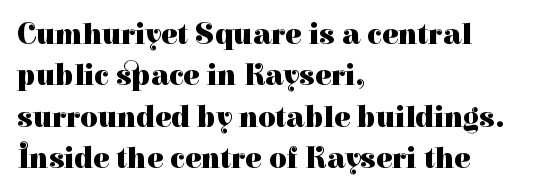
The type is set solid horizontally, with unmodified tracking. Every character sits straight up, as roman type does. Honestly, there is no underline to notice here at all. How would I describe the line gaps? Plain and ordinary. This sample is left-justified, so line endings fall wherever the words run out. Weight check: bold — yes, fully.
